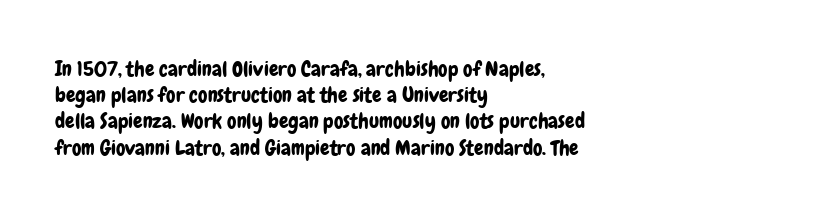
A typesetter would call this leading conventional body-copy spacing. Upright lettering throughout. This rendering uses left alignment, leaving the right contour irregular. The letterforms sit shoulder to shoulder at normal distance. Decoration check: the copy has no underline.
